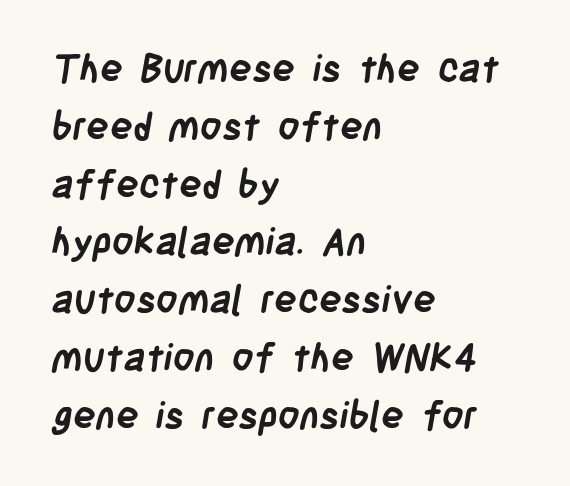
{"serif": "no", "bold": "yes", "weight": "semibold", "width": "condensed", "stroke_contrast": "low", "x_height": "large", "monospaced": "no", "underline": "no", "align": "left", "line_spacing": "normal", "line_spacing_ratio": 1.52, "letter_spacing": "normal", "letter_spacing_em": 0.0, "glyph_px": 38}
